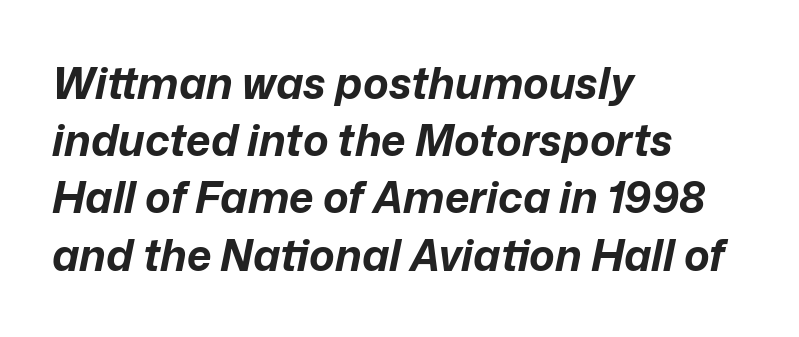
Character widths vary here, with narrow letters taking less room than wide ones. Only glyphs here, with clear space below each row. Evenly set lines give the paragraph a standard silhouette. Students, note that the glyphs here touch the page at normal intervals. Weight: bold. Does the lettering tilt? It does — this is italic.
